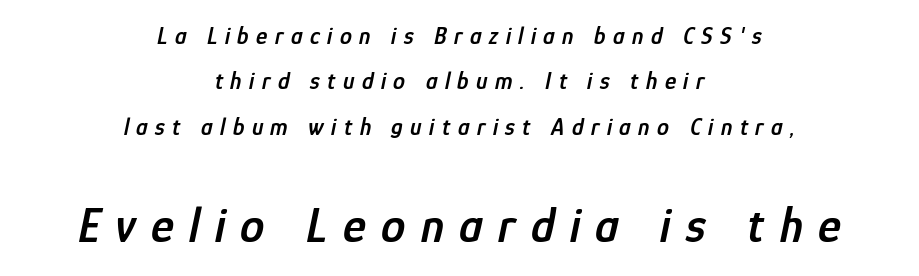
Q: Is the text bold? A: Semi-bold.
Q: Is the text italic (slanted)? A: Yes, it leans right by about 12 degrees.
Q: Is the text underlined? A: No.
Q: How is the paragraph aligned? A: Centered.
Q: Is the spacing between letters normal or unusually wide? A: Unusually wide.
Q: Which block of text is set in a larger size, the first (top) or the second (bottom)? A: The second (bottom) one.
Q: Width (condensed, normal, or wide)? A: Condensed.
Q: Stroke contrast? A: Low.
Q: x-height? A: Medium.
Q: Monospaced? A: No.
